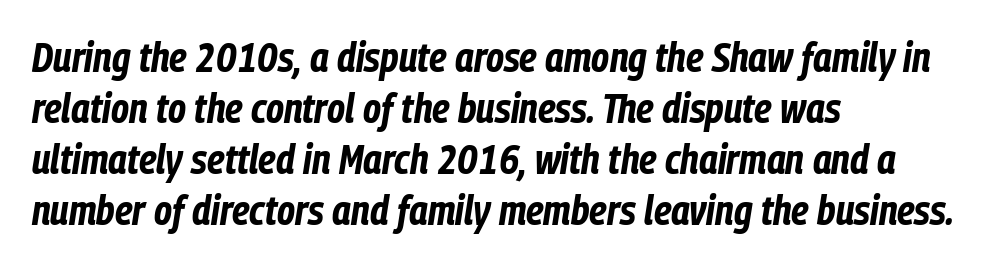
Q: Is the text bold? A: Yes.
Q: Is the text italic (slanted)? A: Yes, it leans right by about 9 degrees.
Q: Is the text underlined? A: No.
Q: How is the paragraph aligned? A: Left-aligned.
Q: Is the spacing between letters normal or unusually wide? A: Normal.
Q: Width (condensed, normal, or wide)? A: Condensed.
Q: Stroke contrast? A: Low.
Q: x-height? A: Medium.
Q: Monospaced? A: No.
